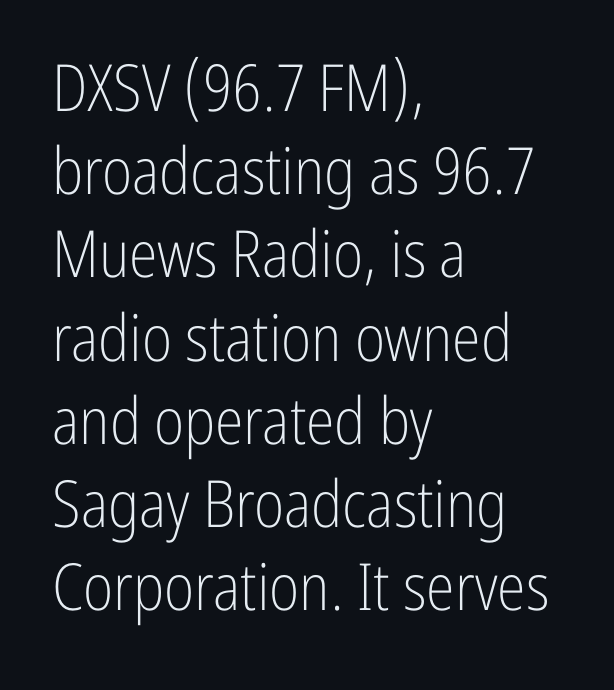
Letter spacing: default. The passage shown is not underscored anywhere. Reading down the column, the eye jumps a familiar distance to each next line. The compositor pushed each line to the left boundary.
